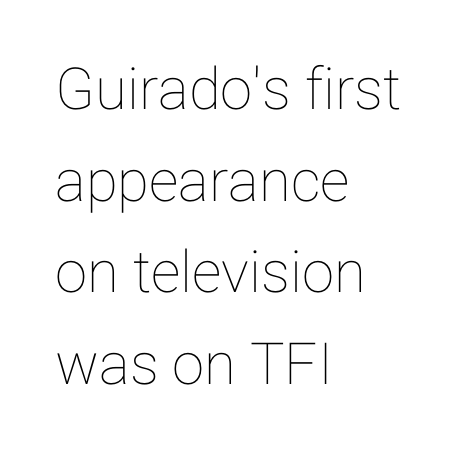
The image shows 58 px text type, upright; set left-aligned, normal line spacing (1.58x), normal letter spacing, not underlined; low stroke contrast and a medium x-height.
